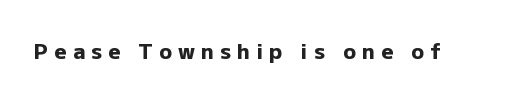
The area under the type is left untouched. Posture: straight, roman, zero tilt. The typesetting leans heavy: a genuine bold. The tracking reads as deliberately expanded to a designer's eye.
